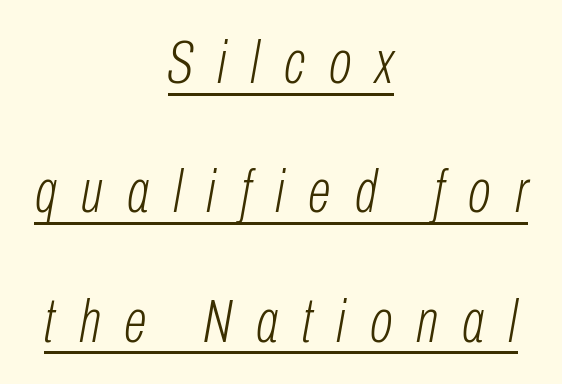
{"italic": "yes", "lean": "right", "slant_degrees": 10, "bold": "no", "weight": "light", "width": "condensed", "stroke_contrast": "low", "x_height": "medium", "monospaced": "no", "underline": "yes", "align": "center", "line_spacing": "loose", "line_spacing_ratio": 2.12, "letter_spacing": "wide", "letter_spacing_em": 0.39, "glyph_px": 61}
